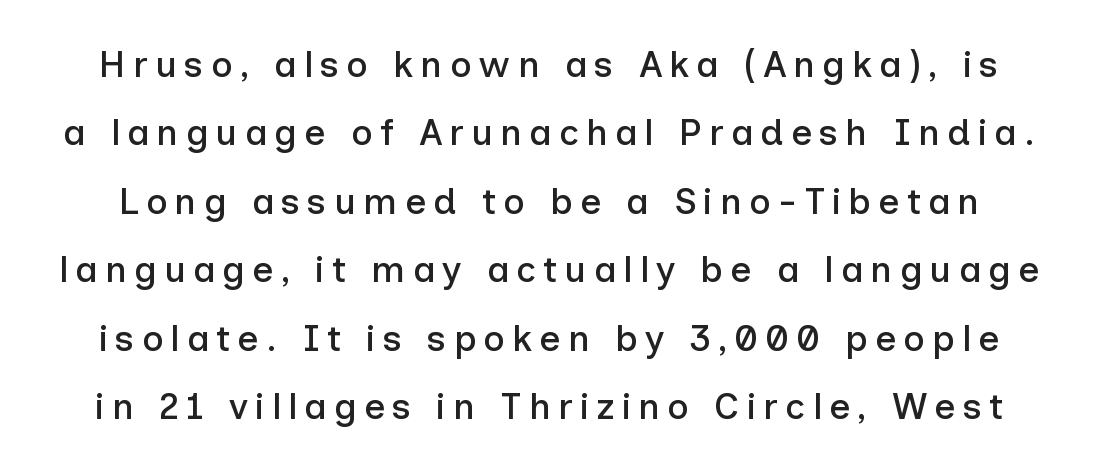
{"serif": "no", "italic": "no", "width": "normal", "stroke_contrast": "low", "x_height": "medium", "monospaced": "no", "underline": "no", "line_spacing_ratio": 1.85, "glyph_px": 37}
